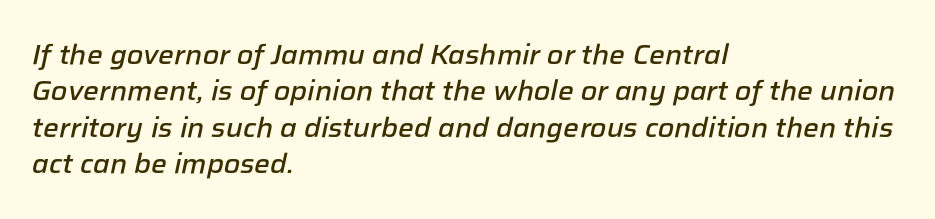
{"italic": "yes", "lean": "right", "slant_degrees": 12, "bold": "semi", "weight": "semibold", "width": "normal", "stroke_contrast": "low", "x_height": "medium", "monospaced": "no", "underline": "no", "align": "left", "line_spacing": "normal", "line_spacing_ratio": 1.3, "letter_spacing": "normal", "letter_spacing_em": 0.0, "glyph_px": 28}
